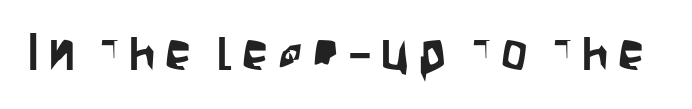
The passage shown is typed in a proportional face where columns would drift. The lettering stays uniformly vertical, giving the passage a roman look. This sample uses a sans-serif face. This rendering features lettering with no underline.
